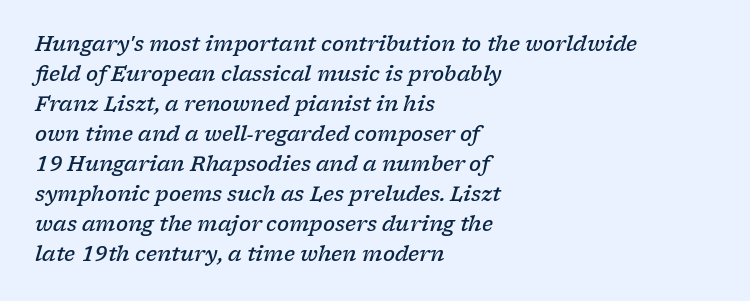
Q: Is the text bold? A: Semi-bold.
Q: Is the text italic (slanted)? A: Yes, it leans right by about 17 degrees.
Q: Is the text underlined? A: No.
Q: How is the paragraph aligned? A: Left-aligned.
Q: Is the spacing between letters normal or unusually wide? A: Normal.
Q: Is the spacing between lines tight, normal or loose? A: Normal.
